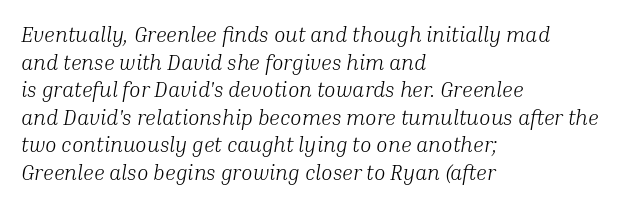
The image shows 21 px text type, italic (leaning right); set left-aligned, normal line spacing (1.31x), normal letter spacing, not underlined.
